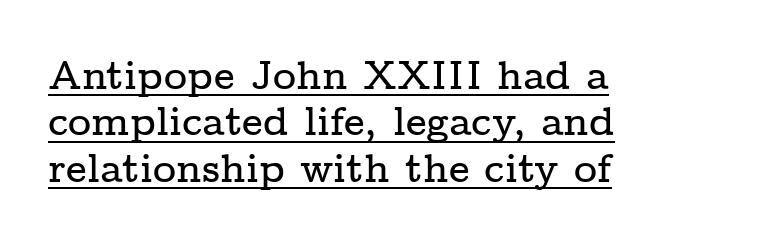
Q: Is the text italic (slanted)? A: No, it is upright.
Q: Is the typeface a serif or a sans-serif typeface? A: Serif.
Q: Is the text underlined? A: Yes.
Q: How is the paragraph aligned? A: Left-aligned.
Q: Is the spacing between letters normal or unusually wide? A: Normal.
Q: Width (condensed, normal, or wide)? A: Wide.
Q: Stroke contrast? A: Low.
Q: x-height? A: Medium.
Q: Monospaced? A: No.
